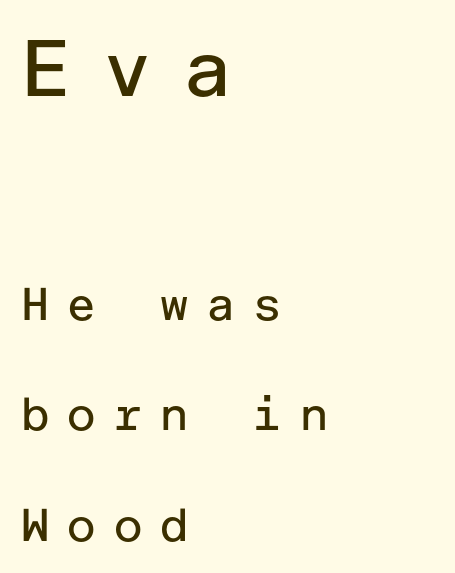
Q: Is the text bold? A: No.
Q: Is the text italic (slanted)? A: No, it is upright.
Q: Is the typeface a serif or a sans-serif typeface? A: Sans-serif.
Q: Is the text underlined? A: No.
Q: How is the paragraph aligned? A: Left-aligned.
Q: Is the spacing between letters normal or unusually wide? A: Unusually wide.
Q: Is the spacing between lines tight, normal or loose? A: Loose.
Q: Which block of text is set in a larger size, the first (top) or the second (bottom)? A: The first (top) one.
Q: Width (condensed, normal, or wide)? A: Normal.
Q: Stroke contrast? A: Low.
Q: x-height? A: Medium.
